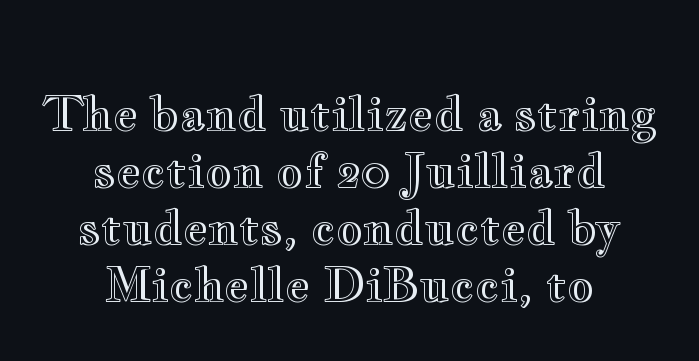
The image shows 47 px wide type, upright; set centered, line spacing 1.21x, normal letter spacing, not underlined; a small x-height.
